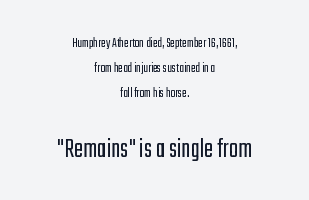
Q: Is the text bold? A: No.
Q: Is the text italic (slanted)? A: No, it is upright.
Q: Is the typeface a serif or a sans-serif typeface? A: Sans-serif.
Q: Is the text underlined? A: No.
Q: How is the paragraph aligned? A: Centered.
Q: Is the spacing between letters normal or unusually wide? A: Normal.
Q: Which block of text is set in a larger size, the first (top) or the second (bottom)? A: The second (bottom) one.
Q: Width (condensed, normal, or wide)? A: Condensed.
Q: Stroke contrast? A: Low.
Q: x-height? A: Medium.
Q: Monospaced? A: No.
